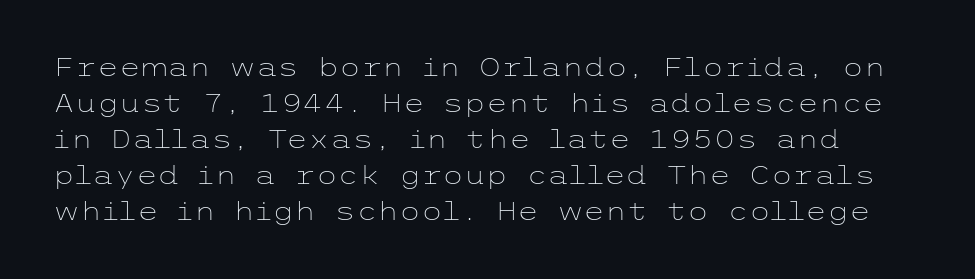
This rendering leaves character spacing at its baseline value. No heavy texture on the line: the type isn't bold. Unlike italic type, these characters show no tilt at all. Lines of text with bare space underneath. One glance says typical: line gaps are just what's usual.
